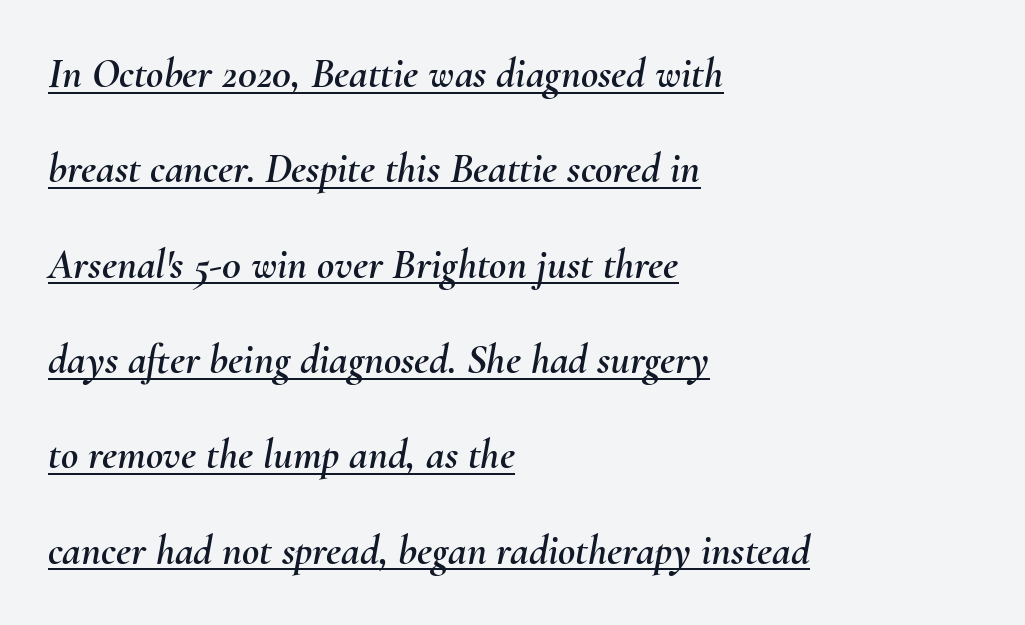
Every character sits at an angle, as italics do. Whoever set this chose breathing room over compactness in the vertical rhythm. The rag falls on the right side of this text block. Here the designer chose a conventional face with non-uniform glyph widths.
